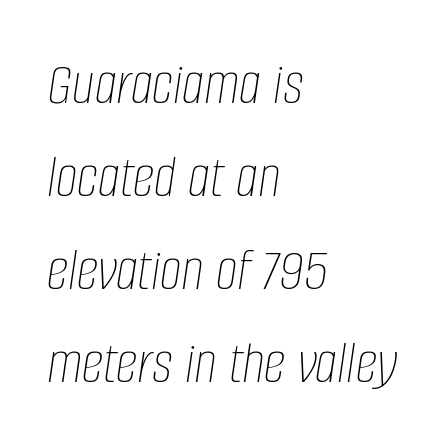
Q: Is the text bold? A: No.
Q: Is the text italic (slanted)? A: Yes, it leans right by about 8 degrees.
Q: Is the text underlined? A: No.
Q: How is the paragraph aligned? A: Left-aligned.
Q: Is the spacing between letters normal or unusually wide? A: Normal.
Q: Is the spacing between lines tight, normal or loose? A: Normal.
Q: Width (condensed, normal, or wide)? A: Condensed.
Q: Stroke contrast? A: Low.
Q: x-height? A: Large.
Q: Monospaced? A: No.
